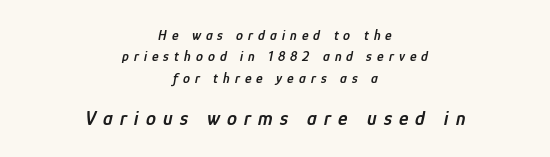
Q: Is the text bold? A: Semi-bold.
Q: Is the text italic (slanted)? A: Yes, it leans right by about 12 degrees.
Q: Is the text underlined? A: No.
Q: How is the paragraph aligned? A: Centered.
Q: Is the spacing between letters normal or unusually wide? A: Unusually wide.
Q: Is the spacing between lines tight, normal or loose? A: Normal.
Q: Which block of text is set in a larger size, the first (top) or the second (bottom)? A: The second (bottom) one.
